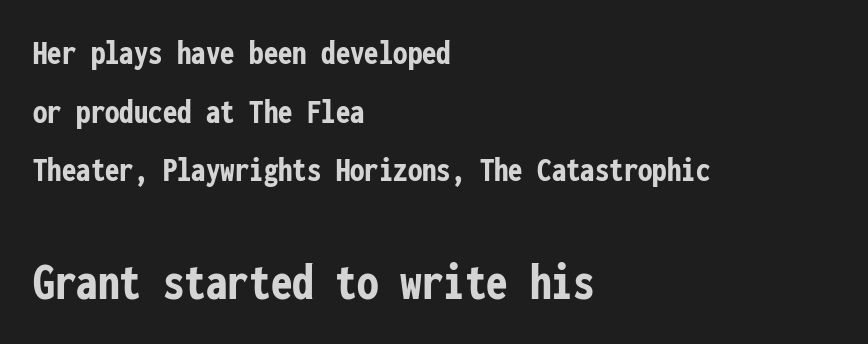
Each letter's strokes conclude bluntly, with no projecting serifs. Thick stems and heavy bowls — unmistakably bold. Whoever set this made the second block the dominant, larger element. The face used here is monospaced, like something from a code editor. Notice how descenders clear the ascenders below comfortably — that's standard leading.
